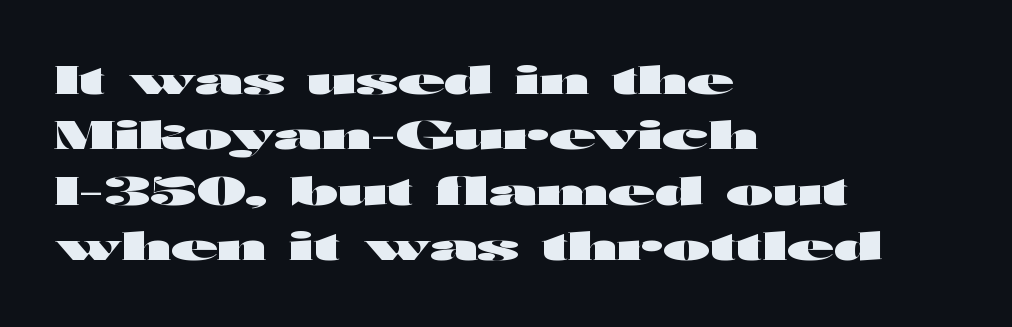
Q: Is the text bold? A: Yes.
Q: Is the text italic (slanted)? A: No, it is upright.
Q: Is the typeface a serif or a sans-serif typeface? A: Sans-serif.
Q: Is the text underlined? A: No.
Q: How is the paragraph aligned? A: Left-aligned.
Q: Is the spacing between letters normal or unusually wide? A: Normal.
Q: Is the spacing between lines tight, normal or loose? A: Normal.
Q: Width (condensed, normal, or wide)? A: Wide.
Q: Stroke contrast? A: High.
Q: x-height? A: Medium.
Q: Monospaced? A: No.
